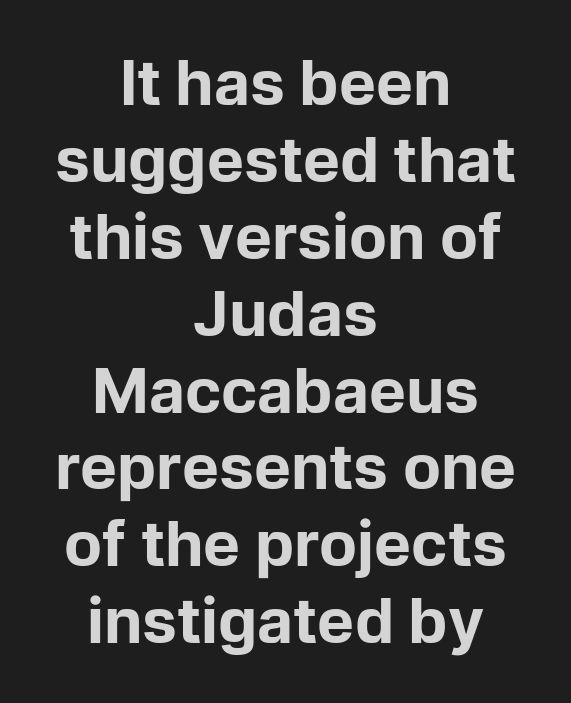
Q: Is the text bold? A: Yes.
Q: Is the text italic (slanted)? A: No, it is upright.
Q: Is the typeface a serif or a sans-serif typeface? A: Sans-serif.
Q: Is the text underlined? A: No.
Q: How is the paragraph aligned? A: Centered.
Q: Is the spacing between letters normal or unusually wide? A: Normal.
Q: Width (condensed, normal, or wide)? A: Normal.
Q: Stroke contrast? A: Low.
Q: x-height? A: Medium.
Q: Monospaced? A: No.
